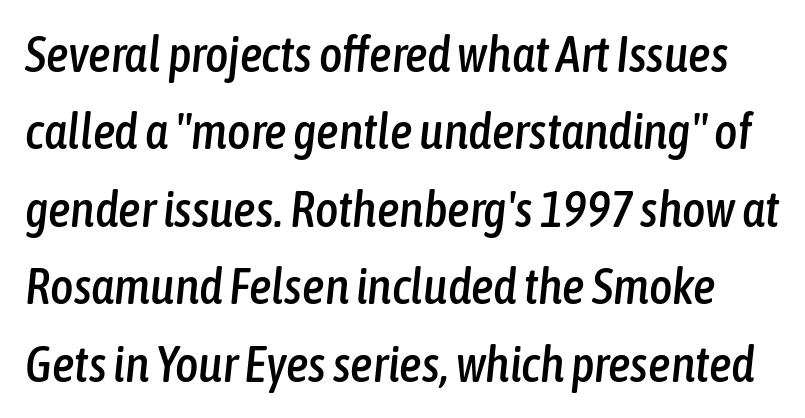
The image shows 50 px condensed type, italic (leaning right); set normal line spacing (1.55x), normal letter spacing, not underlined; low stroke contrast and a medium x-height.
